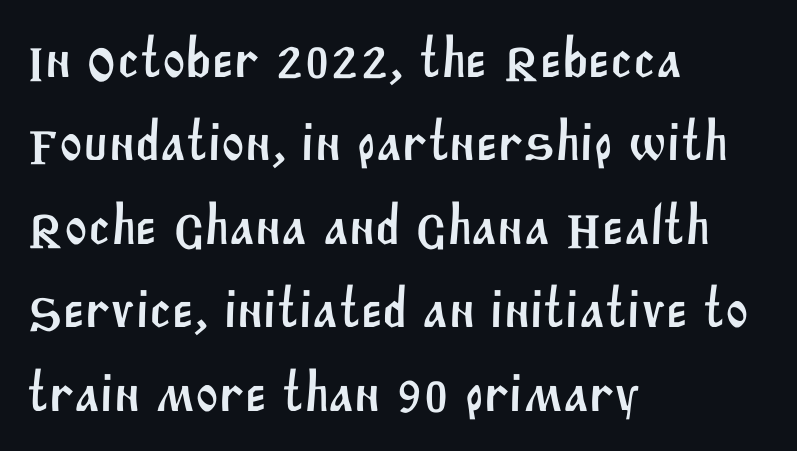
A typesetter would call this proportional, since set widths differ per character. I'd call this a sans setting — the letters go barefoot. Left-aligned paragraph, ragged on the right. The gap between lines stays unmarked. Regarding leading, the lines here are spaced in the standard way. The face used here is rendered with its standard letterfit.
